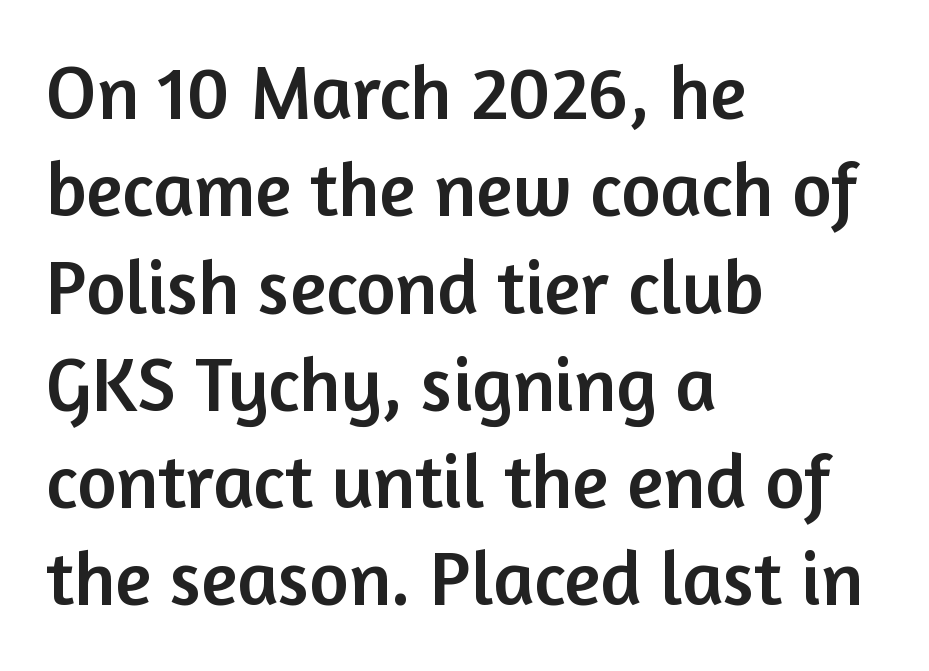
{"serif": "no", "italic": "no", "width": "normal", "stroke_contrast": "low", "x_height": "medium", "monospaced": "no", "underline": "no", "align": "left", "line_spacing": "normal", "line_spacing_ratio": 1.28, "letter_spacing": "normal", "letter_spacing_em": 0.0, "glyph_px": 76}
